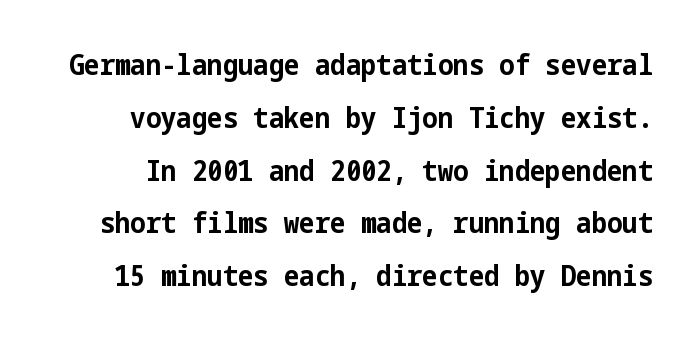
Q: Is the text bold? A: Yes.
Q: Is the text italic (slanted)? A: No, it is upright.
Q: Is the typeface a serif or a sans-serif typeface? A: Sans-serif.
Q: Is the text underlined? A: No.
Q: Is the spacing between letters normal or unusually wide? A: Normal.
Q: Width (condensed, normal, or wide)? A: Condensed.
Q: Stroke contrast? A: Low.
Q: x-height? A: Medium.
